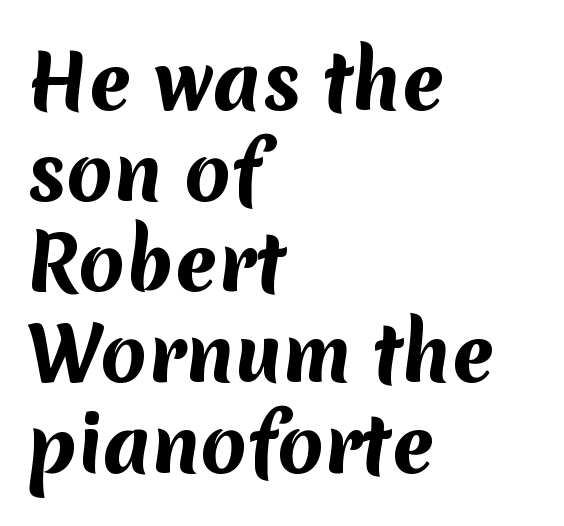
Q: Is the text bold? A: Yes.
Q: Is the typeface a serif or a sans-serif typeface? A: Sans-serif.
Q: Is the text underlined? A: No.
Q: How is the paragraph aligned? A: Left-aligned.
Q: Is the spacing between letters normal or unusually wide? A: Normal.
Q: Width (condensed, normal, or wide)? A: Normal.
Q: Stroke contrast? A: Medium.
Q: x-height? A: Medium.
Q: Monospaced? A: No.
